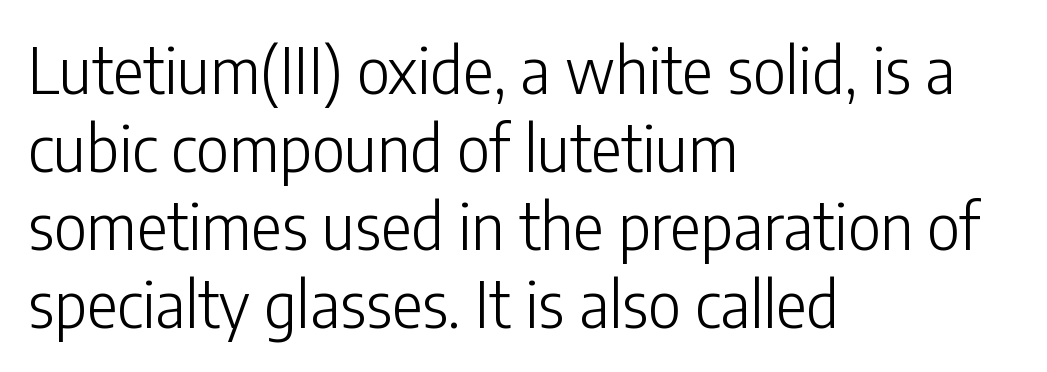
{"serif": "no", "italic": "no", "bold": "no", "weight": "light", "width": "condensed", "stroke_contrast": "low", "x_height": "medium", "monospaced": "no", "underline": "no", "align": "left", "line_spacing_ratio": 1.22, "letter_spacing": "normal", "letter_spacing_em": 0.0, "glyph_px": 64}
